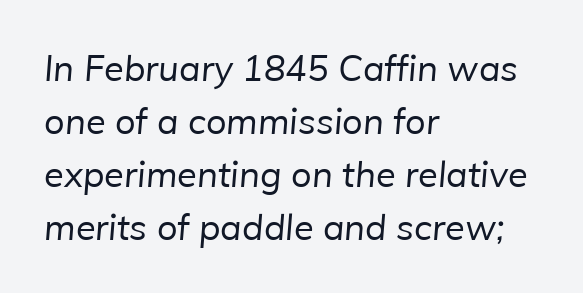
This rendering leaves character spacing at its baseline value. Line starts are locked; line ends wander. Letters have the restrained weight of plain body copy at most. The words here are not underlined. Notice how descenders clear the ascenders below comfortably — that's standard leading. Think of a printed novel: that variable character pitch is what you see here.
